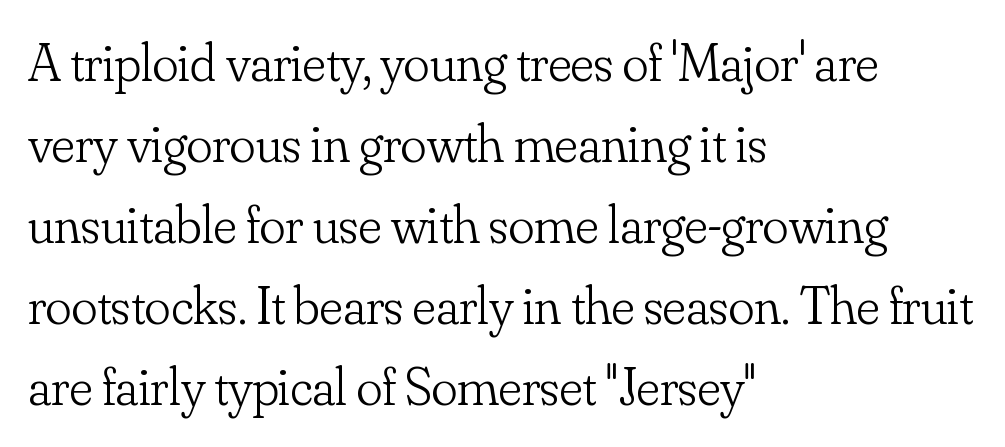
{"serif": "yes", "italic": "no", "bold": "no", "weight": "light", "width": "normal", "stroke_contrast": "low", "x_height": "small", "monospaced": "no", "underline": "no", "align": "left", "line_spacing": "normal", "line_spacing_ratio": 1.5, "letter_spacing": "normal", "letter_spacing_em": 0.0, "glyph_px": 54}
